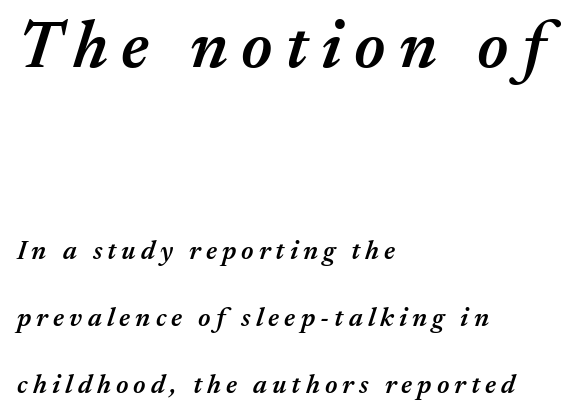
The string is rendered with underlining switched off. Summary of weight: moderately heavy, a semibold. The passage is arranged the way most books set body copy — flush left. A typesetter would call this proportional, since set widths differ per character. Successive baselines arrive slowly, with a big drop between each. The lettering tilts uniformly, giving the passage an italic look.
